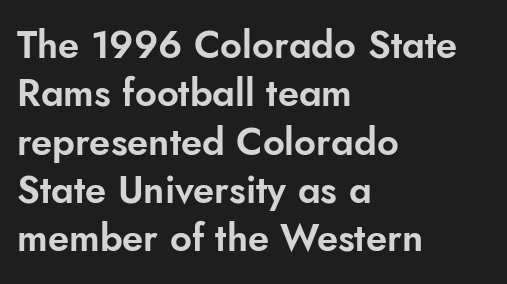
{"serif": "no", "italic": "no", "width": "normal", "stroke_contrast": "low", "x_height": "small", "monospaced": "no", "underline": "no", "align": "left", "line_spacing": "normal", "line_spacing_ratio": 1.27, "letter_spacing": "normal", "letter_spacing_em": 0.0, "glyph_px": 38}
